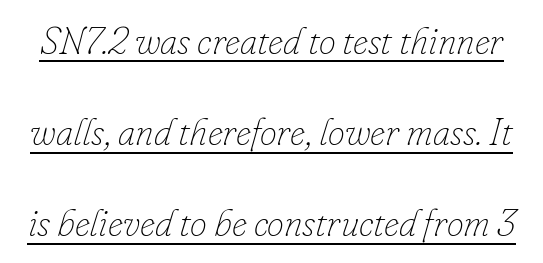
{"italic": "yes", "lean": "right", "slant_degrees": 16, "bold": "no", "weight": "thin", "width": "normal", "stroke_contrast": "low", "x_height": "small", "monospaced": "no", "underline": "yes", "line_spacing": "loose", "line_spacing_ratio": 2.4, "letter_spacing": "normal", "letter_spacing_em": 0.0, "glyph_px": 38}
